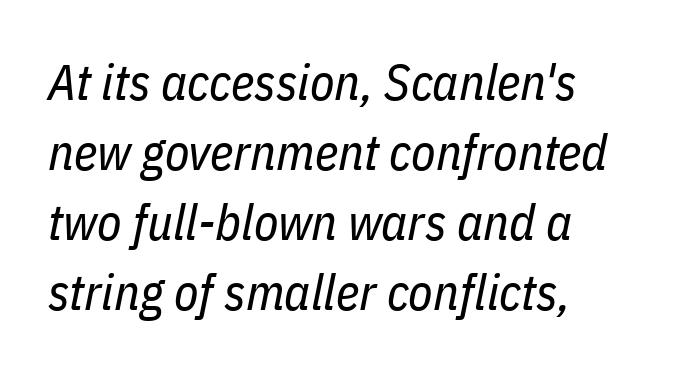
Q: Is the text bold? A: No.
Q: Is the text italic (slanted)? A: Yes, it leans right by about 11 degrees.
Q: Is the text underlined? A: No.
Q: Is the spacing between letters normal or unusually wide? A: Normal.
Q: Is the spacing between lines tight, normal or loose? A: Normal.
Q: Width (condensed, normal, or wide)? A: Condensed.
Q: Stroke contrast? A: Low.
Q: x-height? A: Medium.
Q: Monospaced? A: No.
